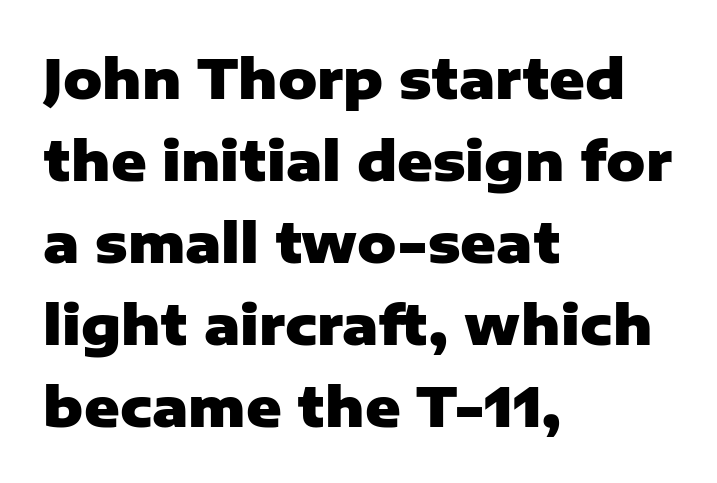
The image shows 54 px heavy sans-serif type, upright; set left-aligned, normal line spacing (1.52x), normal letter spacing, not underlined; low stroke contrast and a medium x-height.
